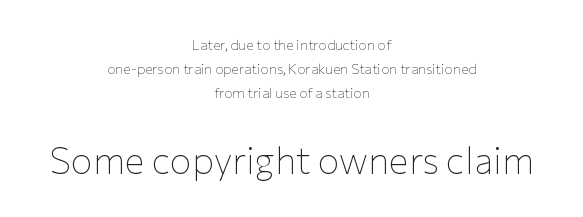
Do the characters align in a grid? No, the font is proportional. Teacher's note: observe the equal gaps on both sides — that is centered alignment. The weight tops out at a normal text grade. It's the straight-up-and-down kind of type. Compared with typical paragraphs, the rows here are spaced about the same. Rule under the text: the space is simply empty.
